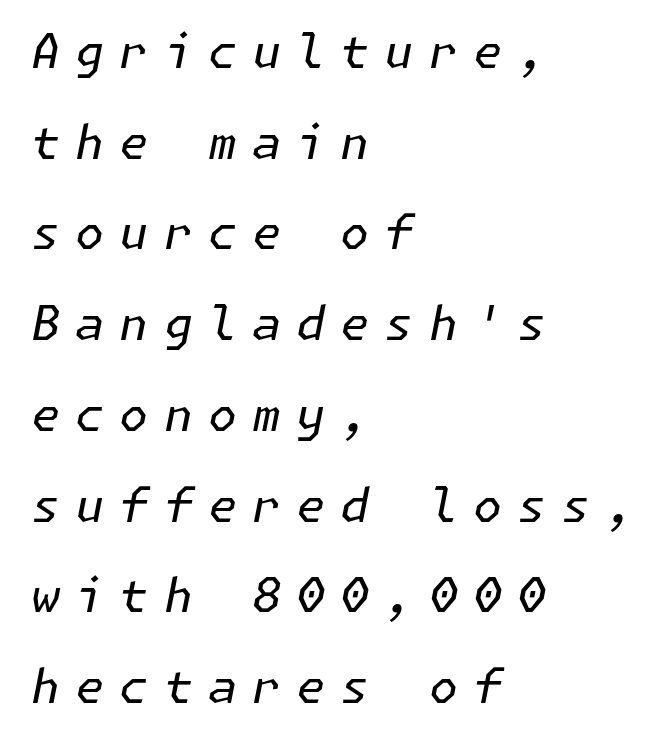
The image shows 47 px regular-weight type, italic (leaning right); set left-aligned, loose line spacing (1.93x), unusually wide letter spacing (+0.32 em), not underlined; low stroke contrast and a medium x-height.
